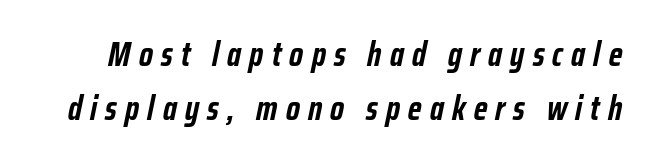
The image shows 34 px semibold, condensed type, italic (leaning right); set normal line spacing (1.59x), unusually wide letter spacing (+0.24 em), not underlined; low stroke contrast and a medium x-height.
